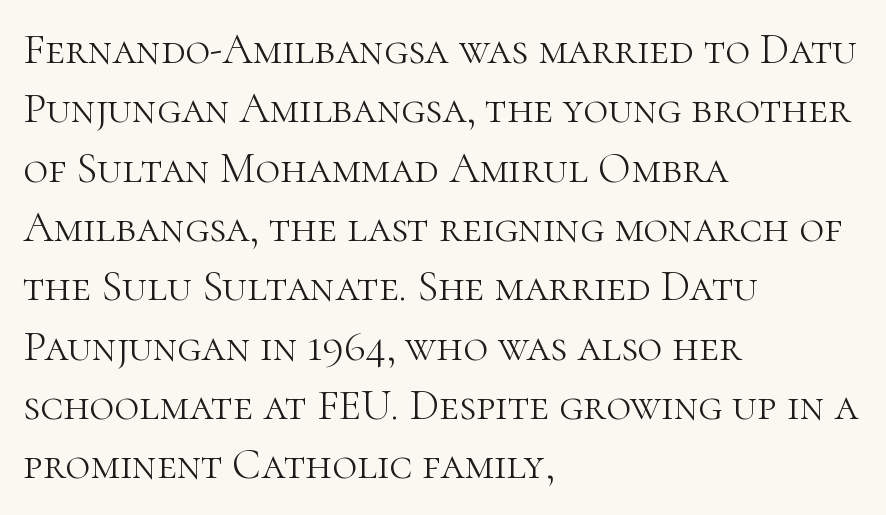
{"serif": "yes", "italic": "no", "bold": "no", "weight": "light", "width": "normal", "stroke_contrast": "high", "x_height": "medium", "monospaced": "no", "underline": "no", "align": "left", "line_spacing": "normal", "line_spacing_ratio": 1.38, "letter_spacing": "normal", "letter_spacing_em": 0.0, "glyph_px": 43}
